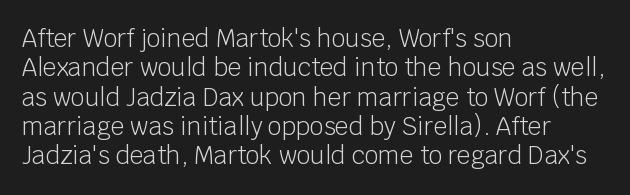
Notice how the stems are strictly vertical — no italics here. Standard letterfit; no display-style spreading of the glyphs. The space beneath each line is pristine and unruled. Counters stay open thanks to moderate or lighter strokes. A classic flush-left, rag-right setting is used for this passage.
